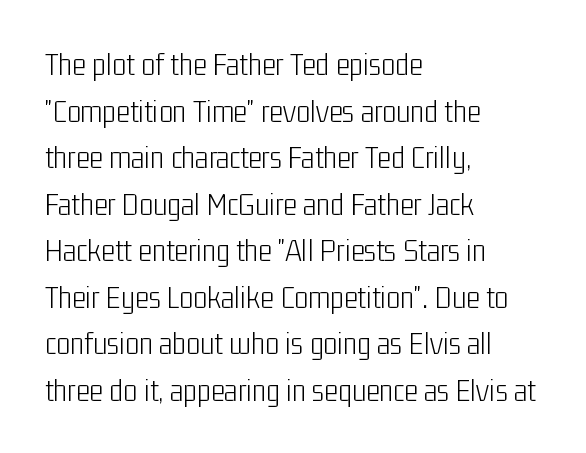
{"serif": "no", "italic": "no", "bold": "no", "weight": "light", "width": "condensed", "stroke_contrast": "low", "x_height": "medium", "monospaced": "no", "underline": "no", "align": "left", "line_spacing": "normal", "line_spacing_ratio": 1.41, "letter_spacing": "normal", "letter_spacing_em": 0.0, "glyph_px": 33}
